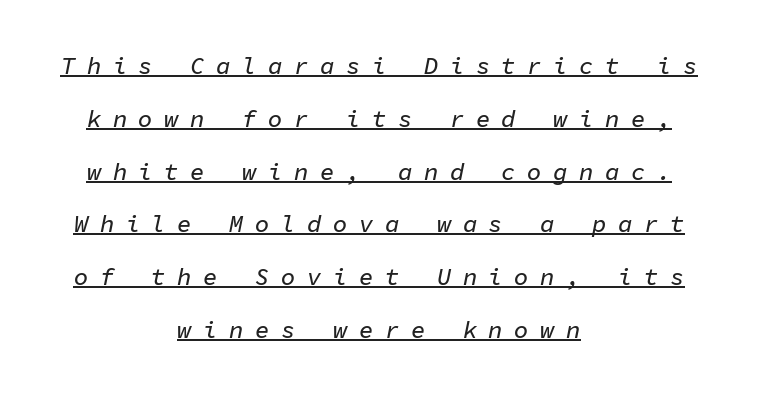
{"italic": "yes", "lean": "right", "slant_degrees": 11, "underline": "yes", "align": "center", "line_spacing": "loose", "line_spacing_ratio": 2.2, "letter_spacing": "wide", "letter_spacing_em": 0.48, "glyph_px": 24}
